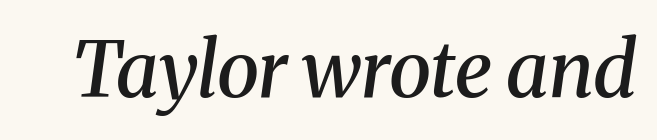
The image shows 77 px semibold serif type, italic (leaning right); set normal letter spacing, not underlined; medium stroke contrast and a medium x-height.
